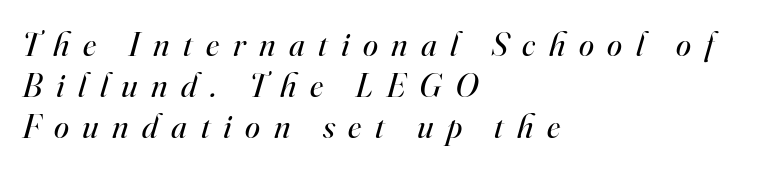
Q: Is the text bold? A: No.
Q: Is the text italic (slanted)? A: Yes, it leans right by about 16 degrees.
Q: Is the typeface a serif or a sans-serif typeface? A: Serif.
Q: Is the text underlined? A: No.
Q: How is the paragraph aligned? A: Left-aligned.
Q: Is the spacing between letters normal or unusually wide? A: Unusually wide.
Q: Width (condensed, normal, or wide)? A: Normal.
Q: Stroke contrast? A: High.
Q: x-height? A: Small.
Q: Monospaced? A: No.
